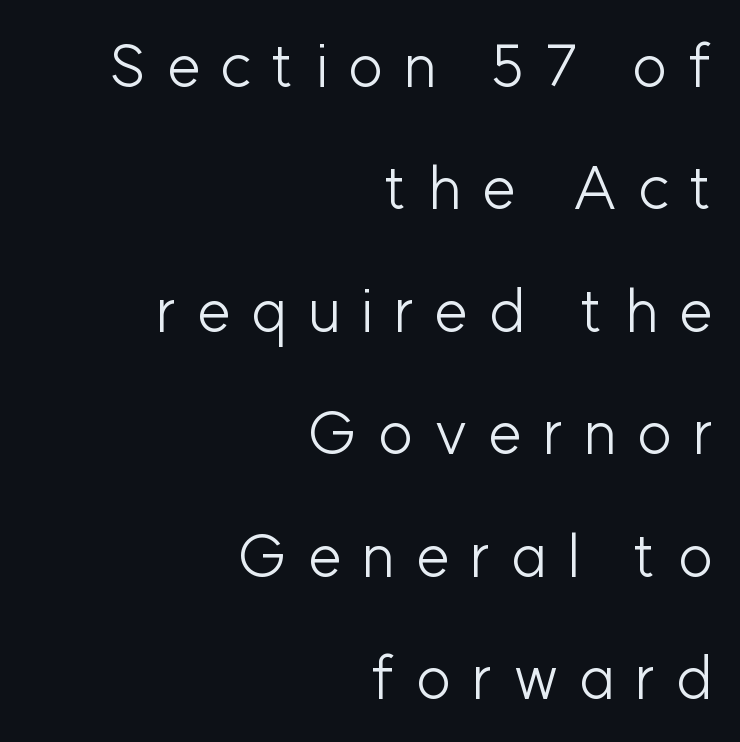
Q: Is the text bold? A: No.
Q: Is the text italic (slanted)? A: No, it is upright.
Q: Is the typeface a serif or a sans-serif typeface? A: Sans-serif.
Q: Is the text underlined? A: No.
Q: How is the paragraph aligned? A: Right-aligned.
Q: Is the spacing between letters normal or unusually wide? A: Unusually wide.
Q: Is the spacing between lines tight, normal or loose? A: Loose.
Q: Width (condensed, normal, or wide)? A: Normal.
Q: Stroke contrast? A: Low.
Q: x-height? A: Medium.
Q: Monospaced? A: No.
